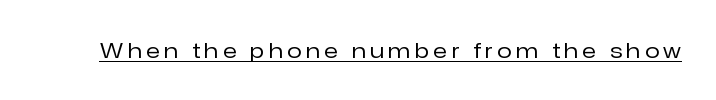
{"italic": "no", "bold": "no", "underline": "yes", "letter_spacing": "wide", "letter_spacing_em": 0.22, "glyph_px": 21}
